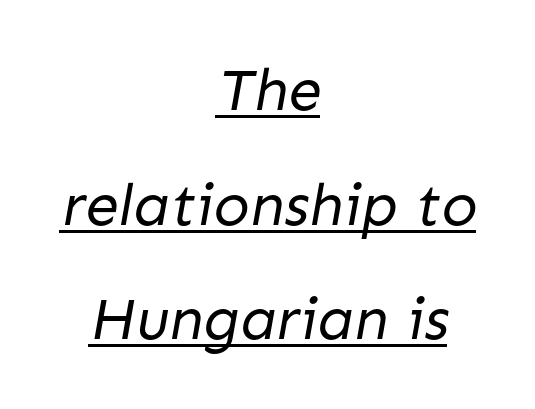
{"serif": "no", "bold": "no", "weight": "regular", "width": "normal", "stroke_contrast": "low", "x_height": "medium", "monospaced": "no", "underline": "yes", "align": "center", "line_spacing": "loose", "line_spacing_ratio": 1.91, "letter_spacing": "normal", "letter_spacing_em": 0.0, "glyph_px": 60}
